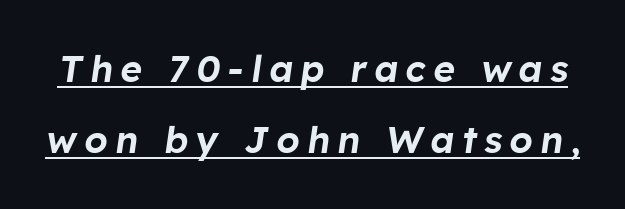
The string is rendered with underlining switched on. Substantial extra tracking has been applied to these lines. Horizontal bands of white between lines are thick stripes. Notice how the stems are inclined rather than vertical — that's the hallmark of italics.
